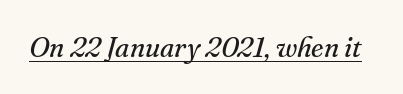
Q: Is the text bold? A: No.
Q: Is the text italic (slanted)? A: Yes, it leans right by about 16 degrees.
Q: Is the typeface a serif or a sans-serif typeface? A: Serif.
Q: Is the text underlined? A: Yes.
Q: Is the spacing between letters normal or unusually wide? A: Normal.
Q: Width (condensed, normal, or wide)? A: Normal.
Q: Stroke contrast? A: Medium.
Q: x-height? A: Small.
Q: Monospaced? A: No.
